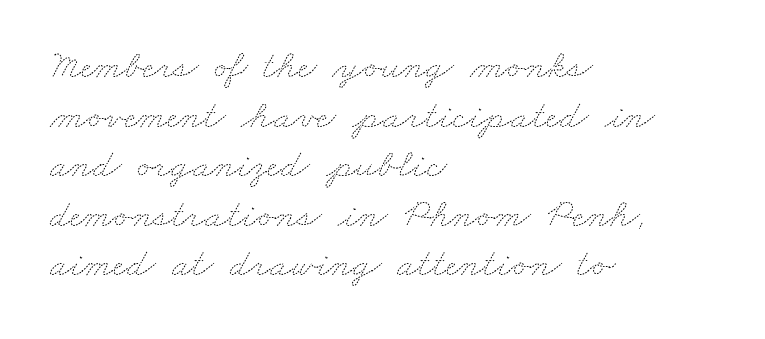
The tracking reads as untouched default to a designer's eye. On a weight scale, this lands at 450 or below. Character widths vary here, with narrow letters taking less room than wide ones. Quick note: underline off. Every row of glyphs begins at an identical x-position on the left.
